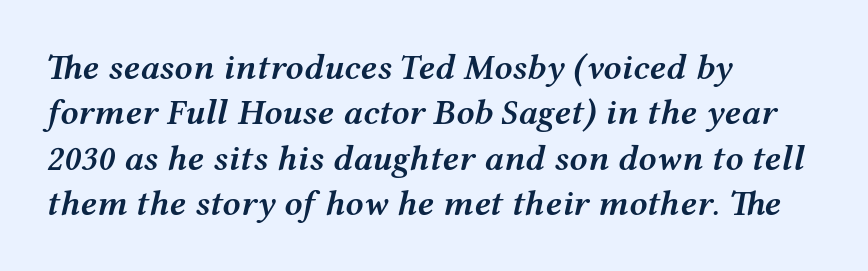
Character widths vary here, with narrow letters taking less room than wide ones. A typesetter would mark this as italic. Compared with typical paragraphs, the rows here are spaced about the same. Compared with an ordinary text face, these strokes are moderately heavier — a semibold. The face used here is rendered with its standard letterfit.
